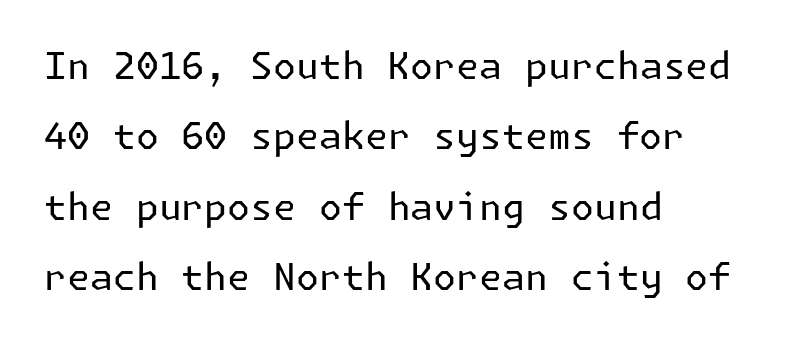
The gaps between neighbouring characters are ordinary and unremarkable. Is there much room between lines? Yes — plenty of vertical air separates them. The baseline area is clear. Nope, no serifs anywhere on these letters.
